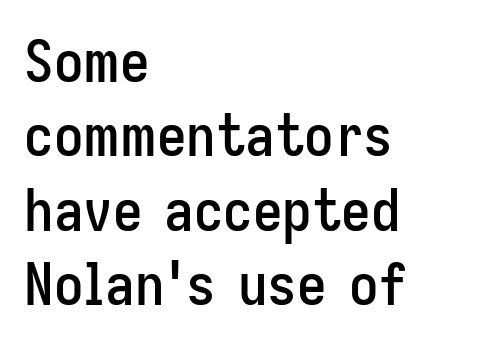
{"serif": "no", "italic": "no", "width": "condensed", "stroke_contrast": "low", "x_height": "medium", "monospaced": "no", "underline": "no", "align": "left", "line_spacing": "normal", "line_spacing_ratio": 1.26, "letter_spacing": "normal", "letter_spacing_em": 0.0, "glyph_px": 59}
